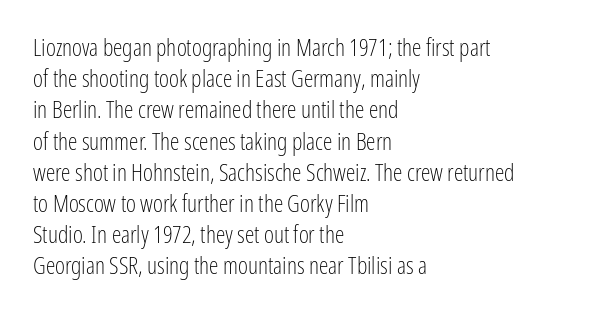
The ragged edge is on the right, which tells us the setting is flush left. The passage shown is not underscored anywhere. These lines were composed using upright roman letters. This sample uses plain, unmodified letter spacing. Reading down the column, the eye jumps a familiar distance to each next line.
